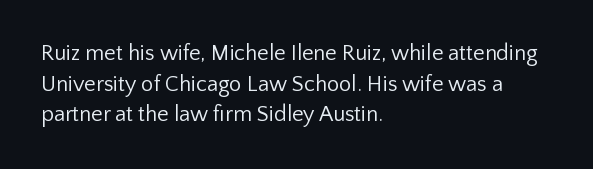
The image shows 22 px text type, upright; set left-aligned, normal line spacing (1.39x), normal letter spacing, not underlined.
